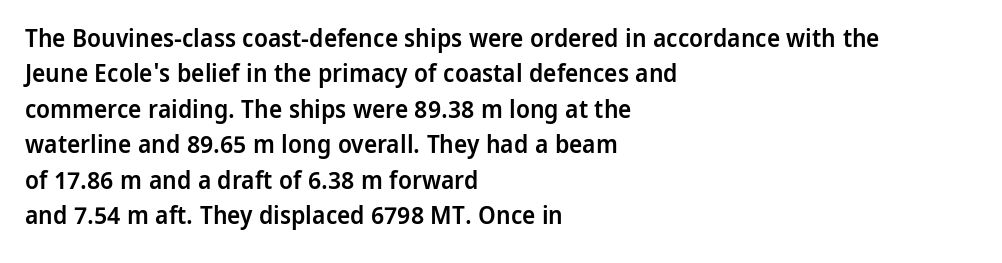
{"italic": "no", "bold": "semi", "underline": "no", "align": "left", "line_spacing": "normal", "line_spacing_ratio": 1.42, "letter_spacing": "normal", "letter_spacing_em": 0.0, "glyph_px": 25}
